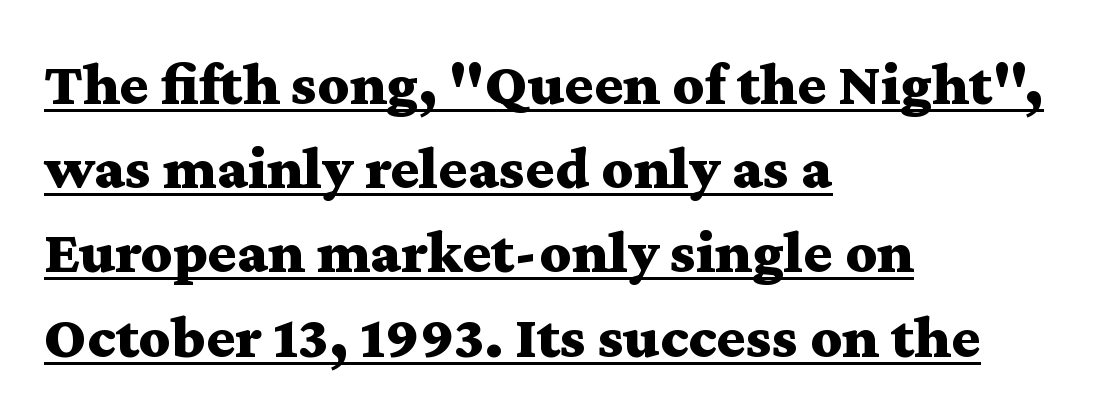
Q: Is the text bold? A: Yes.
Q: Is the text italic (slanted)? A: No, it is upright.
Q: Is the typeface a serif or a sans-serif typeface? A: Serif.
Q: Is the text underlined? A: Yes.
Q: How is the paragraph aligned? A: Left-aligned.
Q: Is the spacing between letters normal or unusually wide? A: Normal.
Q: Is the spacing between lines tight, normal or loose? A: Normal.
Q: Width (condensed, normal, or wide)? A: Wide.
Q: Stroke contrast? A: Medium.
Q: x-height? A: Medium.
Q: Monospaced? A: No.
